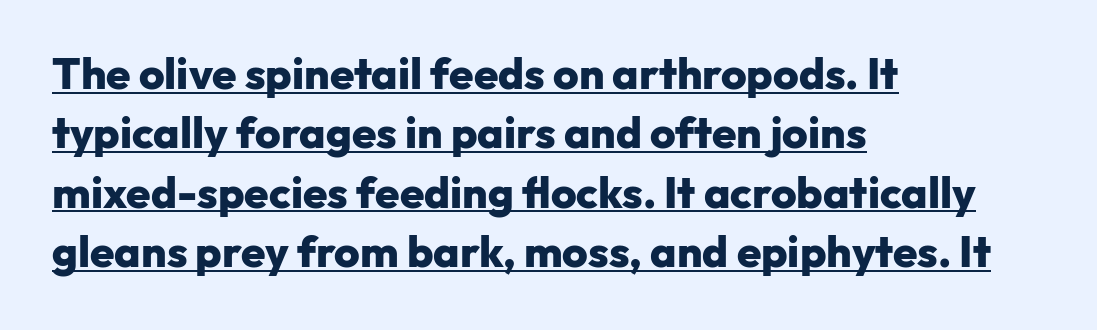
Caption: bold face, heavy strokes. The glyphs in this specimen are sans serif. The letters advance in unequal steps, a hallmark of proportional type. Do the letters lean? They stand straight. Every word sits above its own underline.
